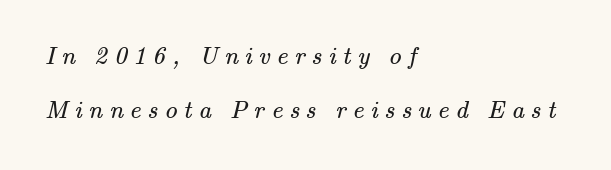
Q: Is the text bold? A: No.
Q: Is the text underlined? A: No.
Q: How is the paragraph aligned? A: Left-aligned.
Q: Is the spacing between letters normal or unusually wide? A: Unusually wide.
Q: Is the spacing between lines tight, normal or loose? A: Loose.
